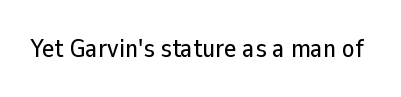
The image shows 26 px text type, upright; set normal letter spacing, not underlined.
